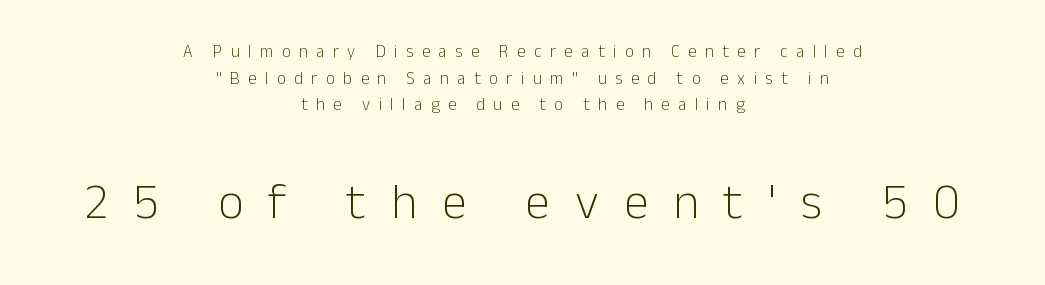
If you drew a line through each stem, it would be perfectly vertical. Substantial extra tracking has been applied to these lines. Bare-footed words on every line. The rendering uses natural spacing where letterforms have individual widths. Does the copy run flush right? No — it is centered line by line.
